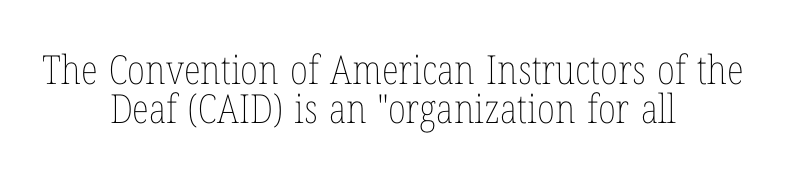
{"italic": "no", "bold": "no", "weight": "thin", "width": "condensed", "stroke_contrast": "low", "x_height": "medium", "monospaced": "no", "underline": "no", "align": "center", "line_spacing": "tight", "line_spacing_ratio": 0.97, "letter_spacing": "normal", "letter_spacing_em": 0.0, "glyph_px": 40}
